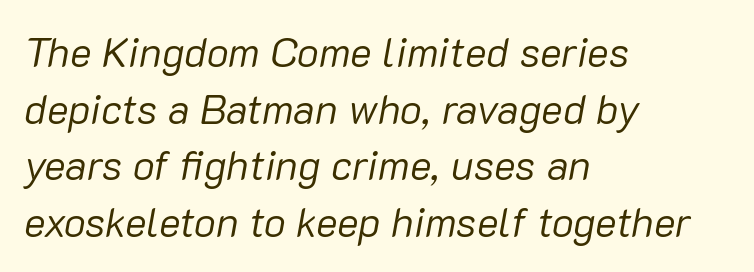
Q: Is the text bold? A: No.
Q: Is the text italic (slanted)? A: Yes, it leans right by about 10 degrees.
Q: Is the text underlined? A: No.
Q: How is the paragraph aligned? A: Left-aligned.
Q: Is the spacing between letters normal or unusually wide? A: Normal.
Q: Is the spacing between lines tight, normal or loose? A: Normal.
Q: Width (condensed, normal, or wide)? A: Normal.
Q: Stroke contrast? A: Low.
Q: x-height? A: Medium.
Q: Monospaced? A: No.
